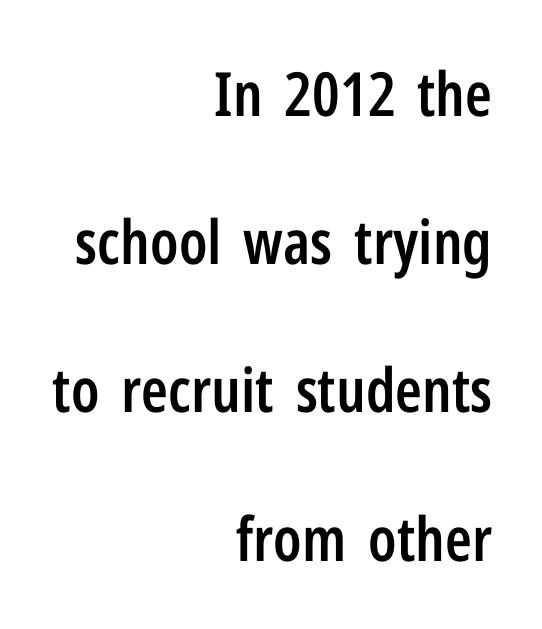
{"serif": "no", "italic": "no", "bold": "semi", "weight": "semibold", "width": "condensed", "stroke_contrast": "low", "x_height": "medium", "monospaced": "no", "underline": "no", "align": "right", "line_spacing": "loose", "line_spacing_ratio": 2.43, "letter_spacing": "normal", "letter_spacing_em": 0.0, "glyph_px": 61}
